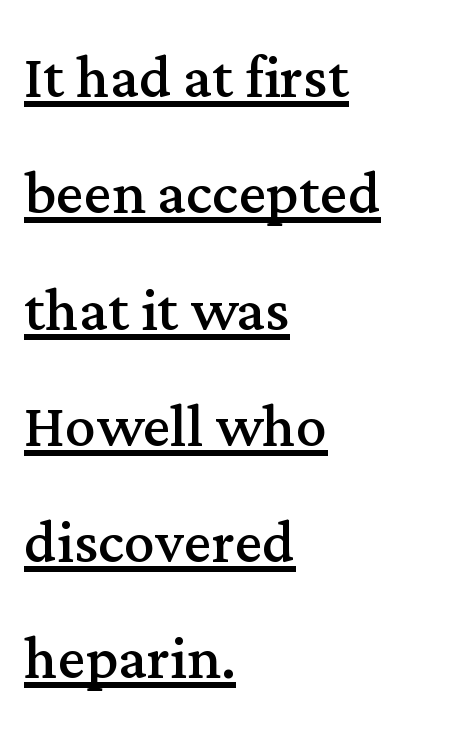
Q: Is the text bold? A: No.
Q: Is the text italic (slanted)? A: No, it is upright.
Q: Is the typeface a serif or a sans-serif typeface? A: Serif.
Q: Is the text underlined? A: Yes.
Q: How is the paragraph aligned? A: Left-aligned.
Q: Is the spacing between letters normal or unusually wide? A: Normal.
Q: Is the spacing between lines tight, normal or loose? A: Normal.
Q: Width (condensed, normal, or wide)? A: Normal.
Q: Stroke contrast? A: Medium.
Q: x-height? A: Medium.
Q: Monospaced? A: No.
